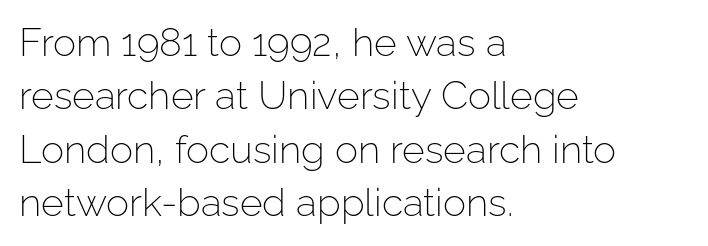
In CSS terms this would be text-align: left. The space directly below the letters is spotless. The characters are drawn with everyday or finer stroke widths. Are there feet on the stems? There aren't — it's a sans. Nothing unusual about the tracking: characters are spaced as the font intends. This block has exactly the height ordinary leading produces.
